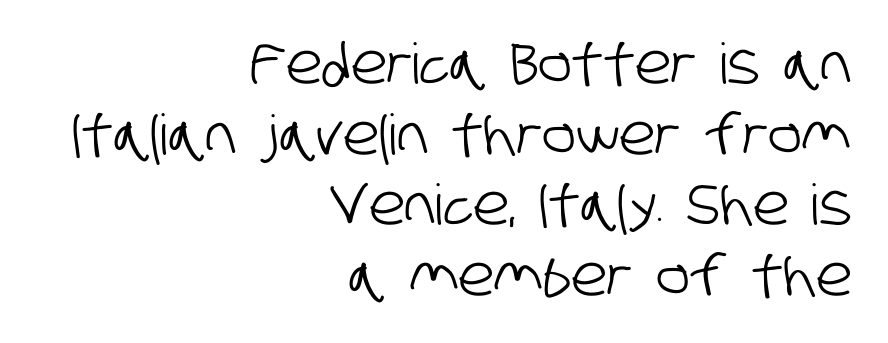
{"serif": "no", "width": "condensed", "stroke_contrast": "low", "x_height": "large", "monospaced": "no", "underline": "no", "align": "right", "line_spacing": "normal", "line_spacing_ratio": 1.26, "letter_spacing": "normal", "letter_spacing_em": 0.0, "glyph_px": 56}
